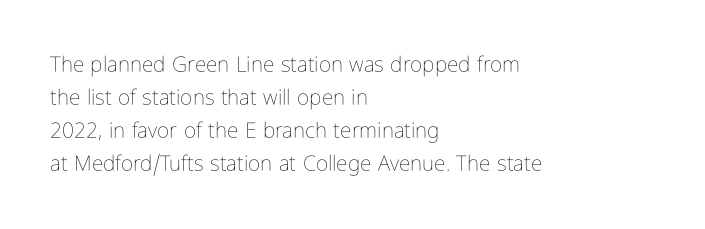
{"italic": "no", "bold": "no", "underline": "no", "align": "left", "line_spacing": "normal", "line_spacing_ratio": 1.57, "letter_spacing": "normal", "letter_spacing_em": 0.0, "glyph_px": 21}
